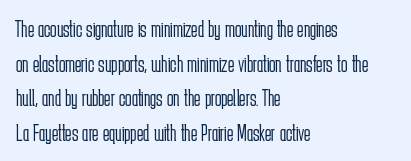
Q: Is the text bold? A: No.
Q: Is the text italic (slanted)? A: No, it is upright.
Q: Is the text underlined? A: No.
Q: How is the paragraph aligned? A: Left-aligned.
Q: Is the spacing between letters normal or unusually wide? A: Normal.
Q: Is the spacing between lines tight, normal or loose? A: Normal.
